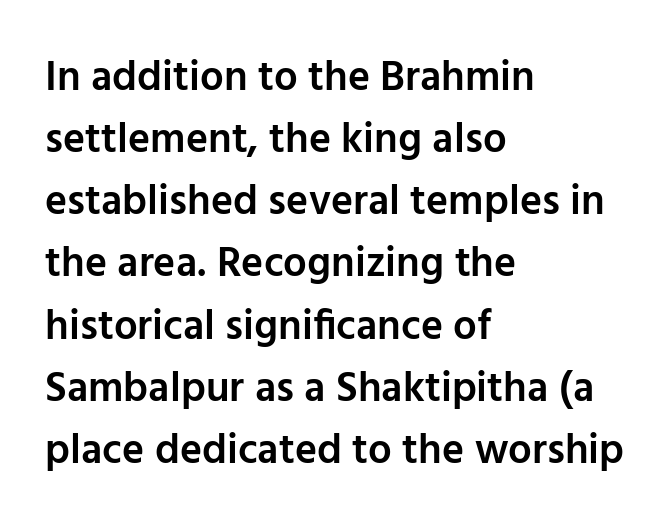
The ragged edge is on the right, which tells us the setting is flush left. Summary of weight: moderately heavy, a semibold. Nobody drew a line under any word here. Each letter keeps its own natural width here, so spacing adapts to shape.
